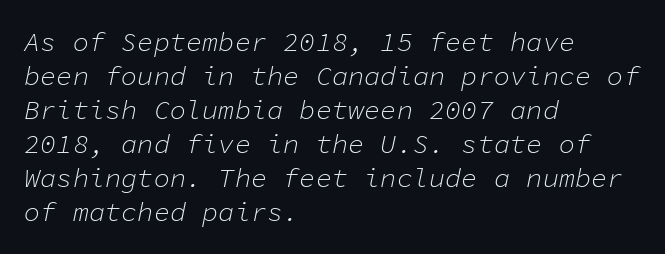
Clear beneath every line of the passage. Weight: in the light-to-regular range. An italicized treatment has been applied to the whole sample. Nothing unusual about the tracking: characters are spaced as the font intends. The block of text has a typical density, with ordinary space between rows.
